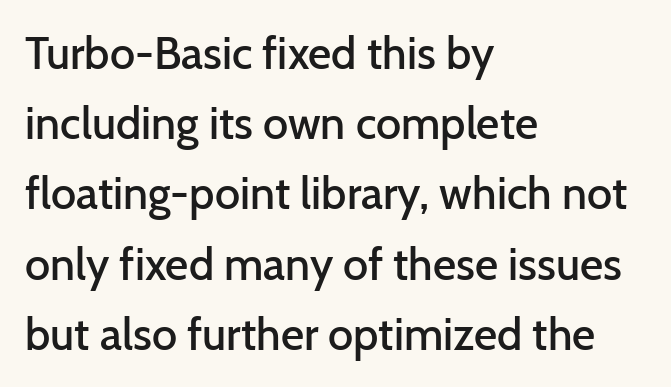
The image shows 45 px semibold sans-serif type, upright; set left-aligned, normal line spacing (1.56x), normal letter spacing, not underlined; low stroke contrast and a medium x-height.
